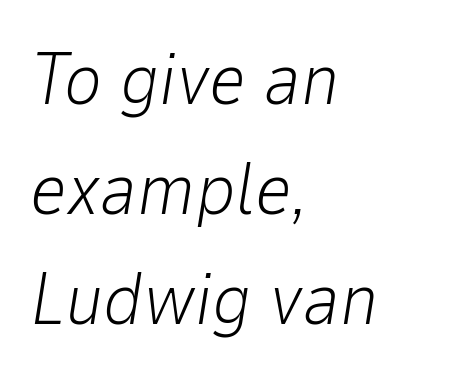
Varying glyph widths throughout — classic text-font behaviour. Observe the ordinary spacing: letters are neighbours, not strangers. Layout note: lines flush left. On a weight scale, this lands at 450 or below. The strip under each line holds only bare page. This sample uses an oblique cut, with every glyph tilted off the vertical.
